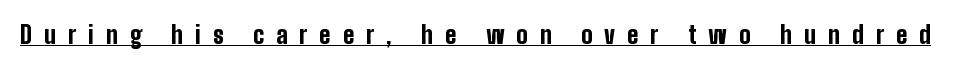
The image shows 24 px bold type, upright; set unusually wide letter spacing (+0.5 em), underlined.
